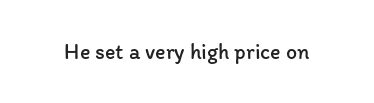
{"italic": "no", "bold": "no", "underline": "no", "letter_spacing": "normal", "letter_spacing_em": 0.0, "glyph_px": 22}
